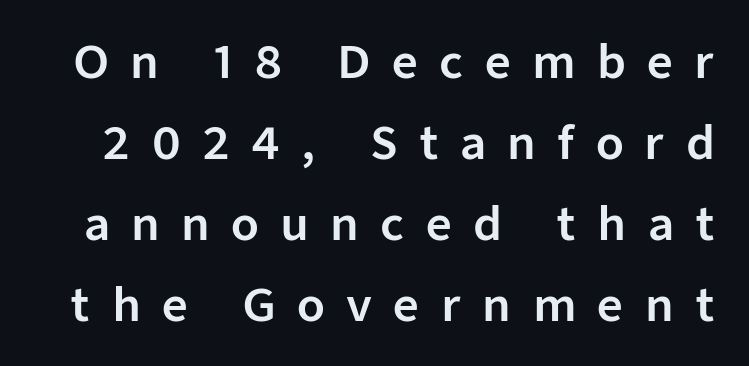
{"serif": "no", "italic": "no", "width": "normal", "stroke_contrast": "low", "x_height": "medium", "monospaced": "no", "underline": "no", "line_spacing_ratio": 1.8, "letter_spacing": "wide", "letter_spacing_em": 0.47, "glyph_px": 45}
